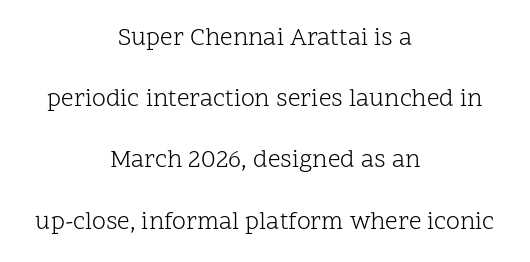
Q: Is the text bold? A: No.
Q: Is the text italic (slanted)? A: No, it is upright.
Q: Is the text underlined? A: No.
Q: How is the paragraph aligned? A: Centered.
Q: Is the spacing between letters normal or unusually wide? A: Normal.
Q: Is the spacing between lines tight, normal or loose? A: Loose.
